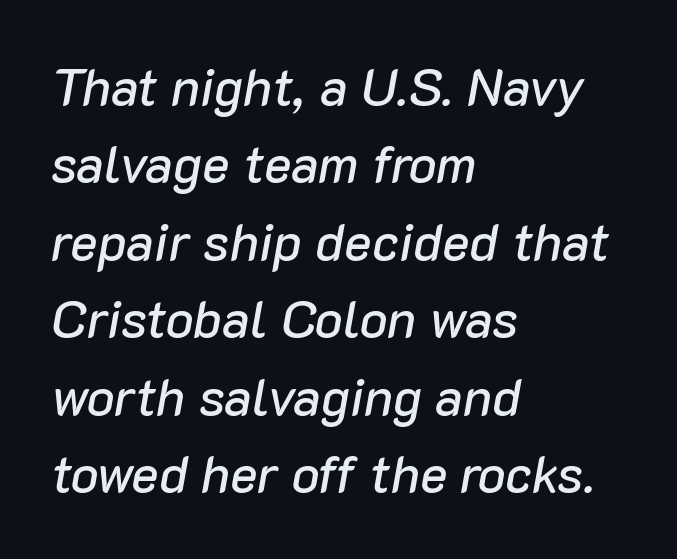
The image shows 52 px text type, italic (leaning right); set left-aligned, normal line spacing (1.49x), normal letter spacing, not underlined; low stroke contrast and a medium x-height.
